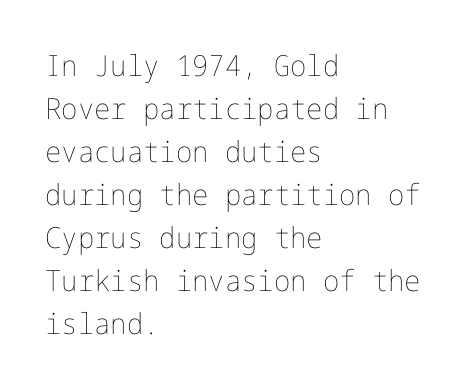
The image shows 29 px thin type, upright; set left-aligned, normal line spacing (1.48x), normal letter spacing, not underlined; low stroke contrast and a medium x-height.
